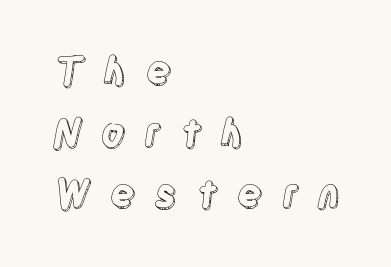
Q: Is the text italic (slanted)? A: Yes.
Q: Is the text underlined? A: No.
Q: How is the paragraph aligned? A: Left-aligned.
Q: Is the spacing between letters normal or unusually wide? A: Unusually wide.
Q: Is the spacing between lines tight, normal or loose? A: Normal.
Q: Width (condensed, normal, or wide)? A: Condensed.
Q: x-height? A: Large.
Q: Monospaced? A: No.
